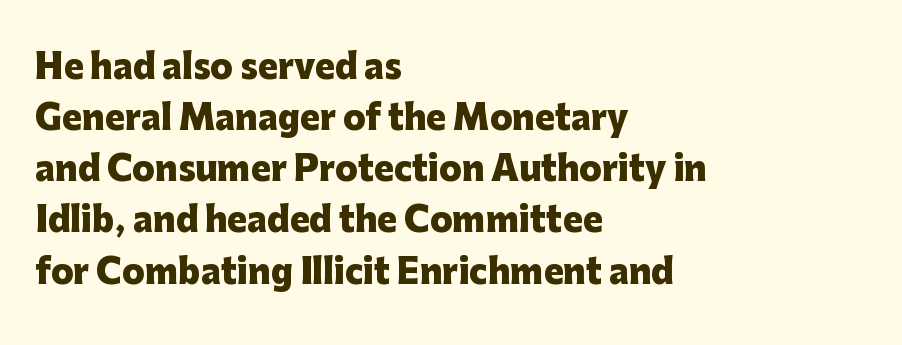
Is this a sans? Yes — the strokes have no serifs. Leftover space on each line is placed entirely after the last word. This rendering leaves character spacing at its baseline value. Baseline-to-baseline distance is the conventional proportion of letter height.
